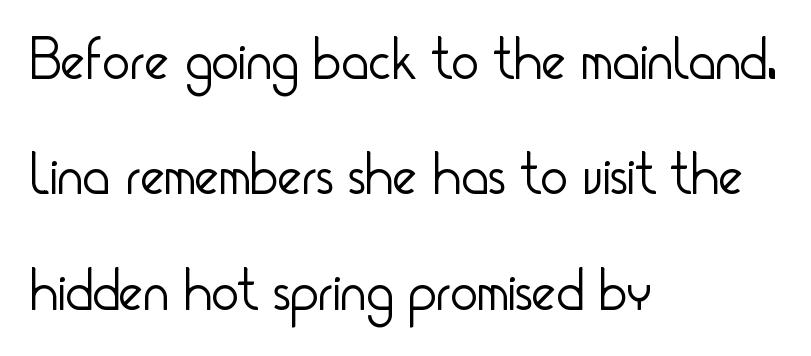
Standard letterfit; no display-style spreading of the glyphs. The zone under the glyphs is completely vacant. Unlike a traditional serif, this face leaves its strokes unadorned. Visually the block forms a straight wall on the left and a jagged coastline on the right. The strokes are not fattened; the text isn't bold. Leading is clearly above the norm, producing a sparse column.
